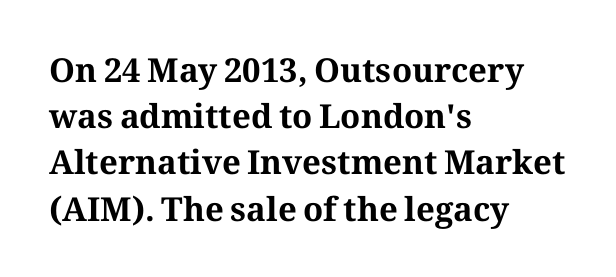
Q: Is the text bold? A: Yes.
Q: Is the text italic (slanted)? A: No, it is upright.
Q: Is the typeface a serif or a sans-serif typeface? A: Serif.
Q: Is the text underlined? A: No.
Q: How is the paragraph aligned? A: Left-aligned.
Q: Is the spacing between letters normal or unusually wide? A: Normal.
Q: Is the spacing between lines tight, normal or loose? A: Normal.
Q: Width (condensed, normal, or wide)? A: Normal.
Q: Stroke contrast? A: Medium.
Q: x-height? A: Medium.
Q: Monospaced? A: No.
